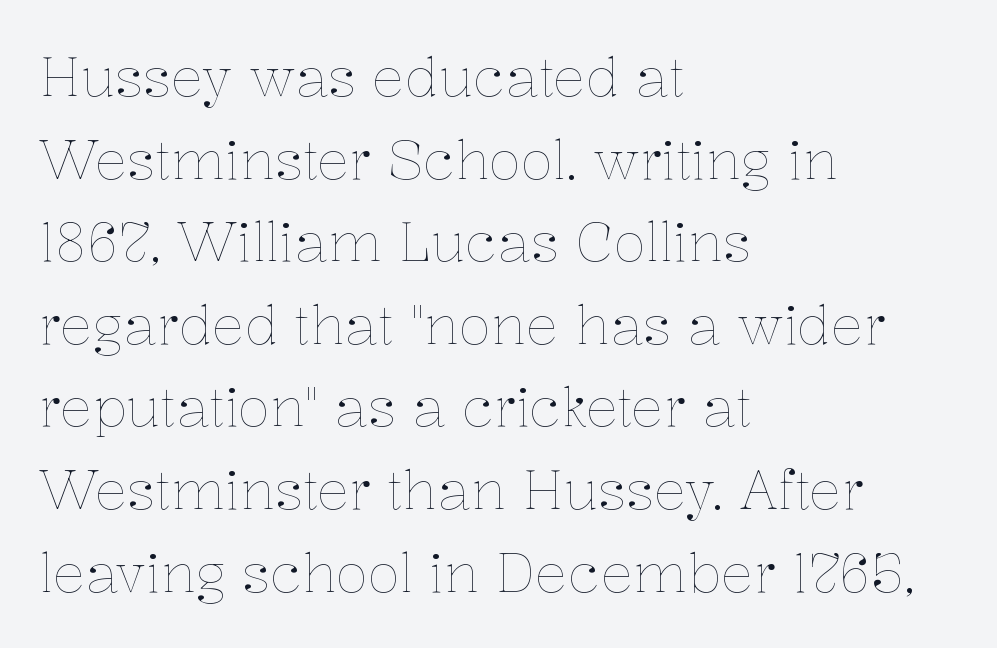
Leftover space on each line is placed entirely after the last word. No chunkiness to these letters — they're not bold. This sample has the flowing, uneven cadence of proportional lettering. Every stem runs plumb, perpendicular to the baseline. The line texture is even and compact thanks to regular tracking.
